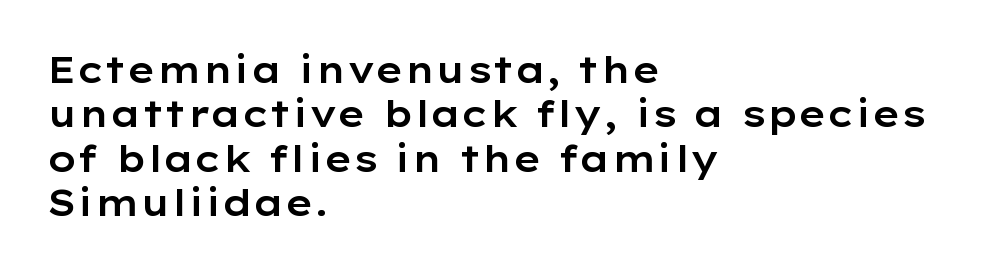
The image shows 36 px wide sans-serif type, upright; set left-aligned, line spacing 1.23x, normal letter spacing, not underlined; low stroke contrast and a medium x-height.
